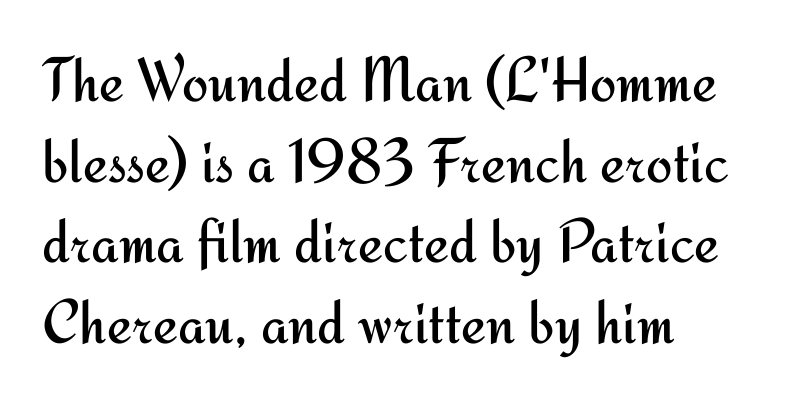
{"serif": "no", "italic": "no", "bold": "no", "weight": "regular", "width": "normal", "stroke_contrast": "medium", "x_height": "small", "monospaced": "no", "underline": "no", "align": "left", "line_spacing": "normal", "line_spacing_ratio": 1.28, "letter_spacing": "normal", "letter_spacing_em": 0.0, "glyph_px": 63}
